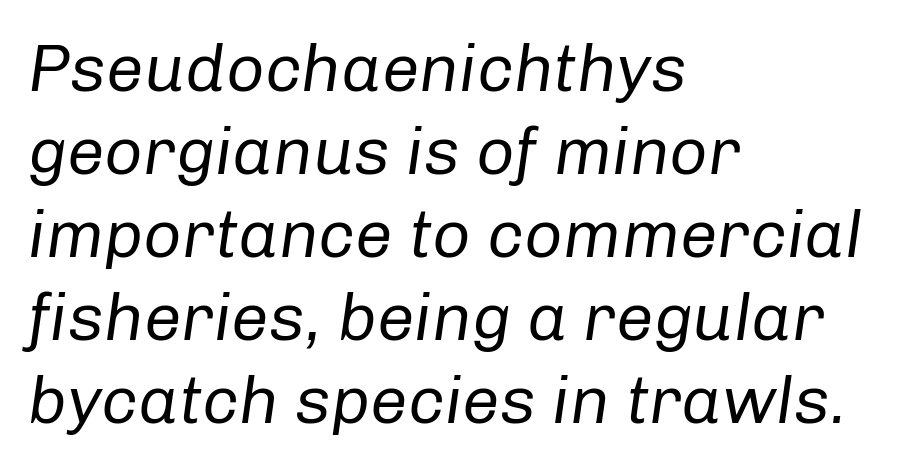
Q: Is the text bold? A: No.
Q: Is the text italic (slanted)? A: Yes, it leans right by about 8 degrees.
Q: Is the text underlined? A: No.
Q: How is the paragraph aligned? A: Left-aligned.
Q: Is the spacing between letters normal or unusually wide? A: Normal.
Q: Width (condensed, normal, or wide)? A: Normal.
Q: Stroke contrast? A: Low.
Q: x-height? A: Medium.
Q: Monospaced? A: No.
